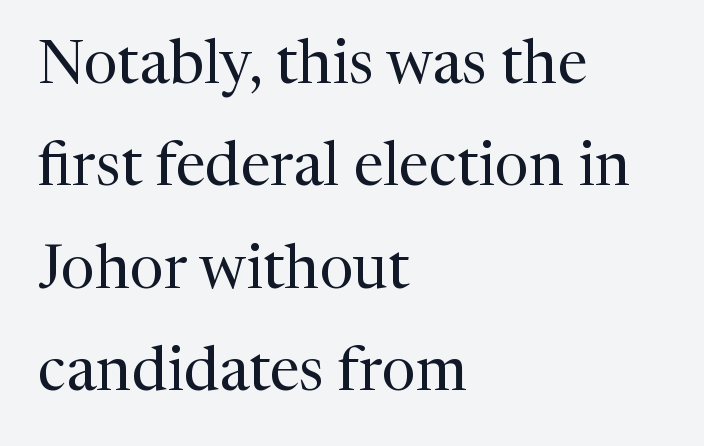
Q: Is the text bold? A: No.
Q: Is the text italic (slanted)? A: No, it is upright.
Q: Is the typeface a serif or a sans-serif typeface? A: Serif.
Q: Is the text underlined? A: No.
Q: How is the paragraph aligned? A: Left-aligned.
Q: Is the spacing between letters normal or unusually wide? A: Normal.
Q: Is the spacing between lines tight, normal or loose? A: Normal.
Q: Width (condensed, normal, or wide)? A: Normal.
Q: Stroke contrast? A: Medium.
Q: x-height? A: Medium.
Q: Monospaced? A: No.
